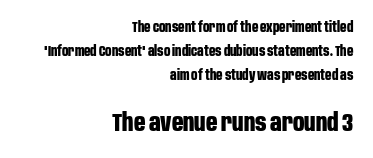
The image shows 25 px bold type, upright; set right-aligned, normal line spacing (1.7x), normal letter spacing, not underlined; the second (bottom) block is 1.79x larger.
